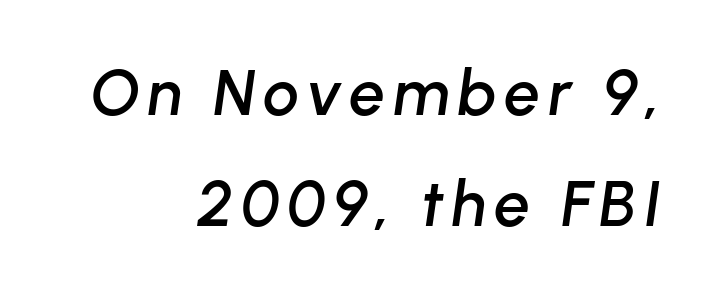
{"italic": "yes", "lean": "right", "slant_degrees": 8, "width": "normal", "stroke_contrast": "low", "x_height": "medium", "monospaced": "no", "underline": "no", "align": "right", "line_spacing_ratio": 1.73, "glyph_px": 64}
